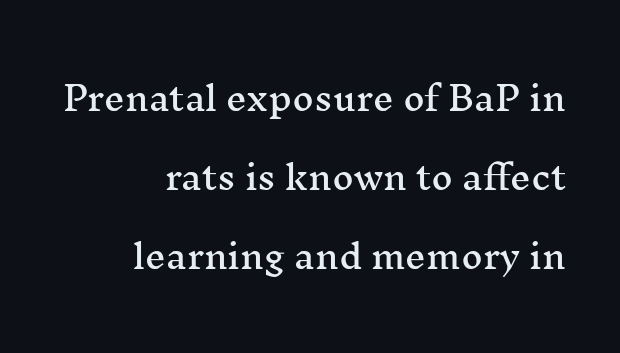
A typesetter would label this face a serif. The words here are not underlined. Note the varied advance widths — an 'i' is clearly narrower than an 'm'. Do the letters lean? They stand straight. Honestly, the letter spacing is just normal — you wouldn't notice it. This sample trades compactness for vertical openness between lines.
